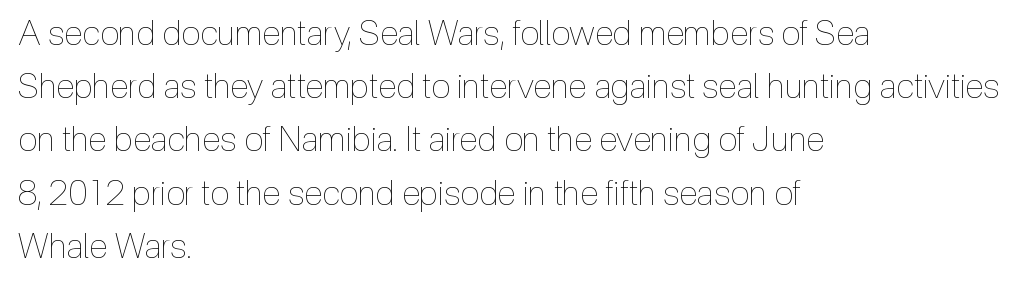
Q: Is the text bold? A: No.
Q: Is the text italic (slanted)? A: No, it is upright.
Q: Is the text underlined? A: No.
Q: How is the paragraph aligned? A: Left-aligned.
Q: Is the spacing between letters normal or unusually wide? A: Normal.
Q: Is the spacing between lines tight, normal or loose? A: Normal.
Q: Width (condensed, normal, or wide)? A: Condensed.
Q: x-height? A: Medium.
Q: Monospaced? A: No.
